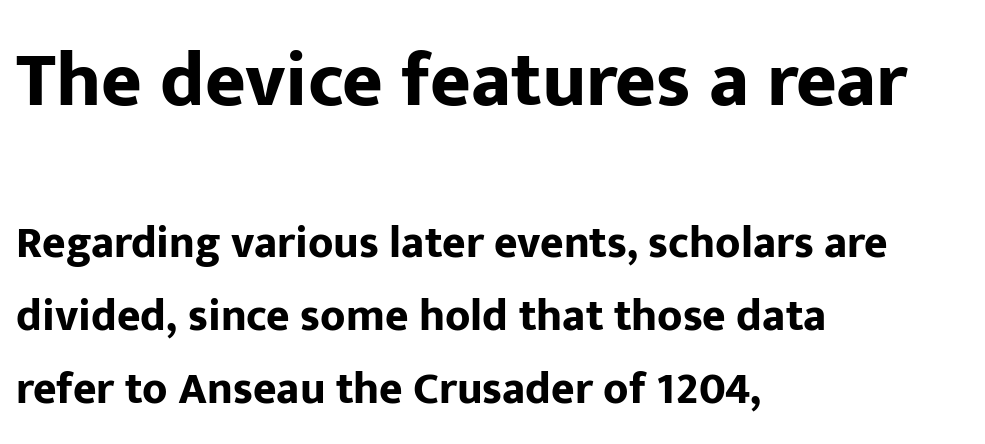
The strokes are fattened all the way to bold. Which of the two is more prominent by size? The first, at the top. Each new line begins a customary step beneath the previous one. The font's upright variant was chosen for this text. This sample is left-justified, so line endings fall wherever the words run out. Each row of text sits above clean, open space.
